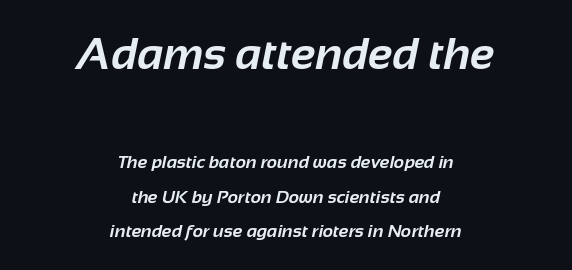
This sample uses plain, unmodified letter spacing. Large over small — that's the arrangement of the two blocks here. What kind of face is this? One without serifs — a sans. Is there much room between lines? Yes — plenty of vertical air separates them. Reading down the block, each line starts at a different indent, mirrored at its end.
